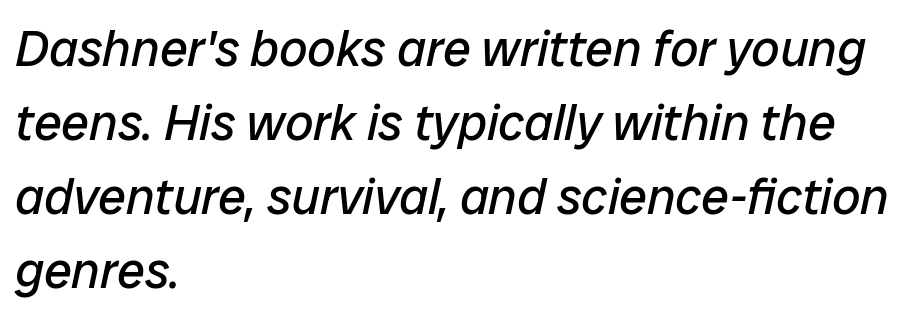
The tracking reads as untouched default to a designer's eye. The rendering anchors every line to the left-hand side. Beneath every word, the page is bare. Vertical spacing — default. The typography opts for an oblique posture over an upright one.
